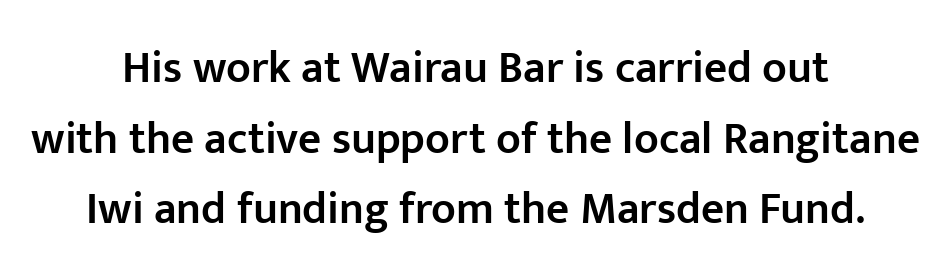
The image shows 45 px semibold sans-serif type, upright; set centered, normal line spacing (1.57x), normal letter spacing, not underlined; low stroke contrast and a medium x-height.
